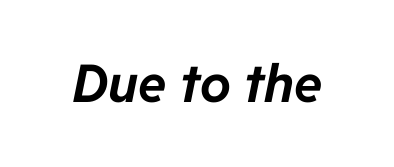
Q: Is the text bold? A: Yes.
Q: Is the text italic (slanted)? A: Yes, it leans right by about 11 degrees.
Q: Is the text underlined? A: No.
Q: Is the spacing between letters normal or unusually wide? A: Normal.
Q: Width (condensed, normal, or wide)? A: Normal.
Q: Stroke contrast? A: Low.
Q: x-height? A: Medium.
Q: Monospaced? A: No.
